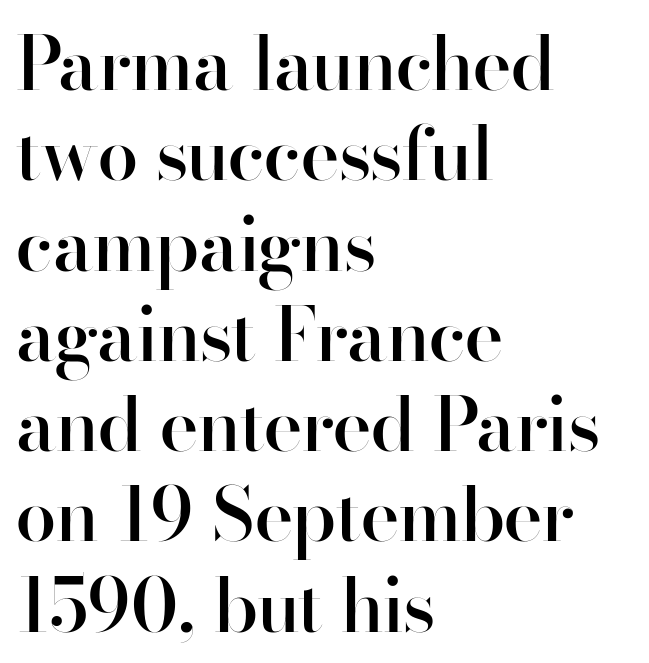
{"serif": "no", "italic": "no", "bold": "semi", "weight": "semibold", "width": "normal", "stroke_contrast": "high", "x_height": "small", "monospaced": "no", "underline": "no", "align": "left", "line_spacing_ratio": 1.22, "letter_spacing": "normal", "letter_spacing_em": 0.0, "glyph_px": 74}
